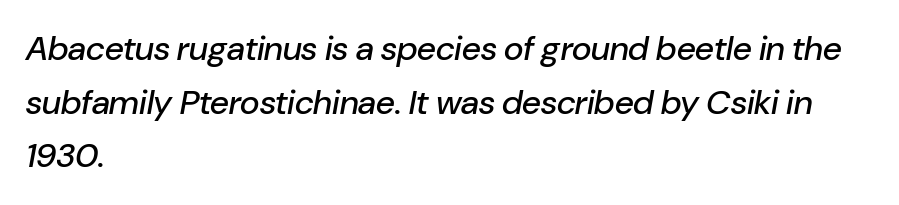
{"italic": "yes", "lean": "right", "slant_degrees": 10, "width": "normal", "stroke_contrast": "low", "x_height": "medium", "monospaced": "no", "underline": "no", "align": "left", "line_spacing": "normal", "line_spacing_ratio": 1.58, "letter_spacing": "normal", "letter_spacing_em": 0.0, "glyph_px": 34}
